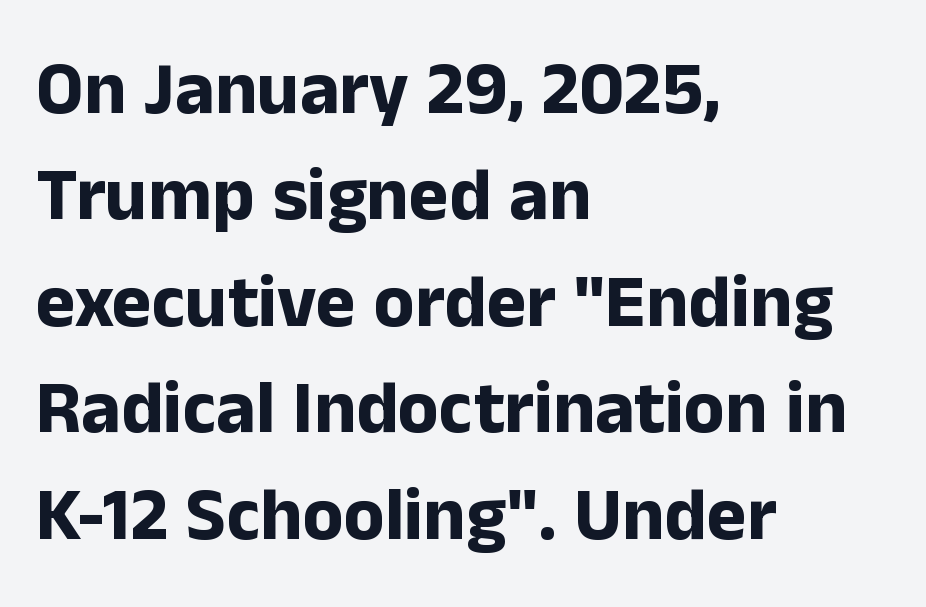
The image shows 75 px bold sans-serif type, upright; set left-aligned, normal line spacing (1.42x), normal letter spacing, not underlined; low stroke contrast and a medium x-height.
